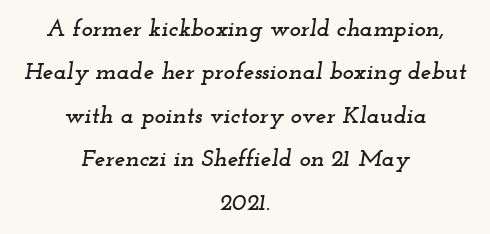
Q: Is the text italic (slanted)? A: Yes, it leans right by about 12 degrees.
Q: Is the text underlined? A: No.
Q: How is the paragraph aligned? A: Centered.
Q: Is the spacing between letters normal or unusually wide? A: Normal.
